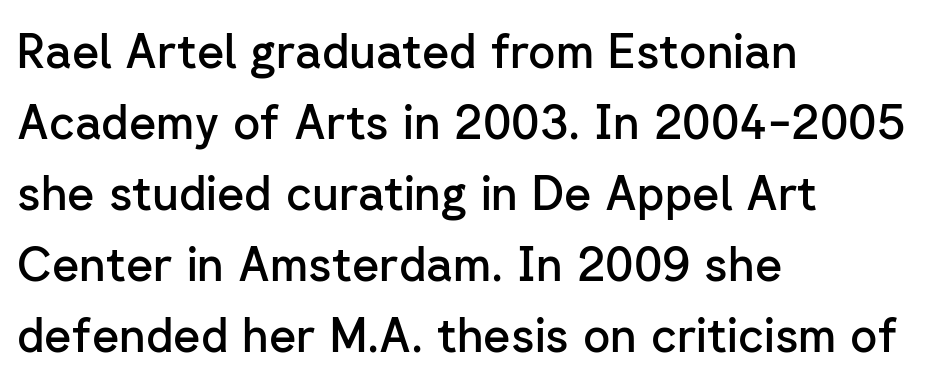
The image shows 47 px semibold sans-serif type, upright; set left-aligned, normal line spacing (1.51x), normal letter spacing, not underlined; low stroke contrast and a medium x-height.
